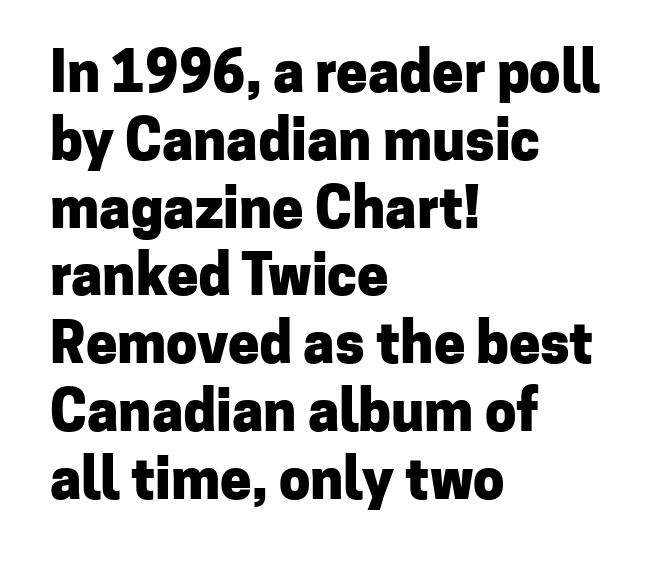
Q: Is the text bold? A: Yes.
Q: Is the text italic (slanted)? A: No, it is upright.
Q: Is the typeface a serif or a sans-serif typeface? A: Sans-serif.
Q: Is the text underlined? A: No.
Q: How is the paragraph aligned? A: Left-aligned.
Q: Is the spacing between letters normal or unusually wide? A: Normal.
Q: Width (condensed, normal, or wide)? A: Normal.
Q: Stroke contrast? A: Low.
Q: x-height? A: Medium.
Q: Monospaced? A: No.
